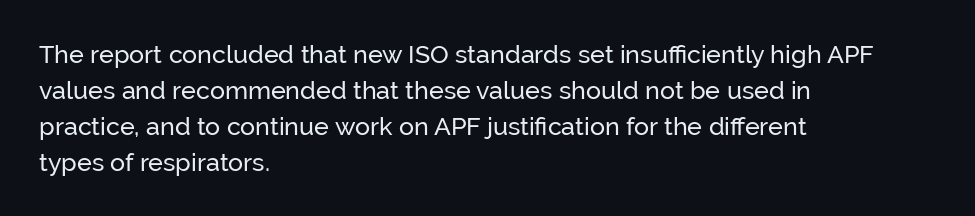
The image shows 25 px text type, upright; set left-aligned, normal line spacing (1.44x), normal letter spacing, not underlined.
